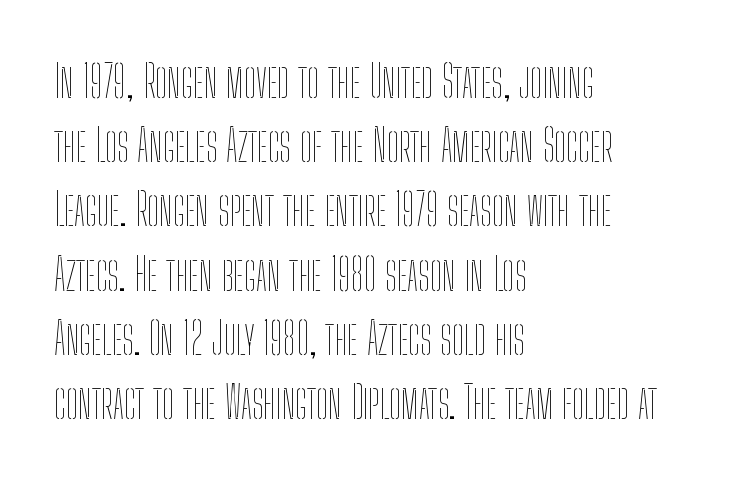
The image shows 44 px thin, condensed type, upright; set left-aligned, normal line spacing (1.46x), normal letter spacing, not underlined; low stroke contrast and a medium x-height.
